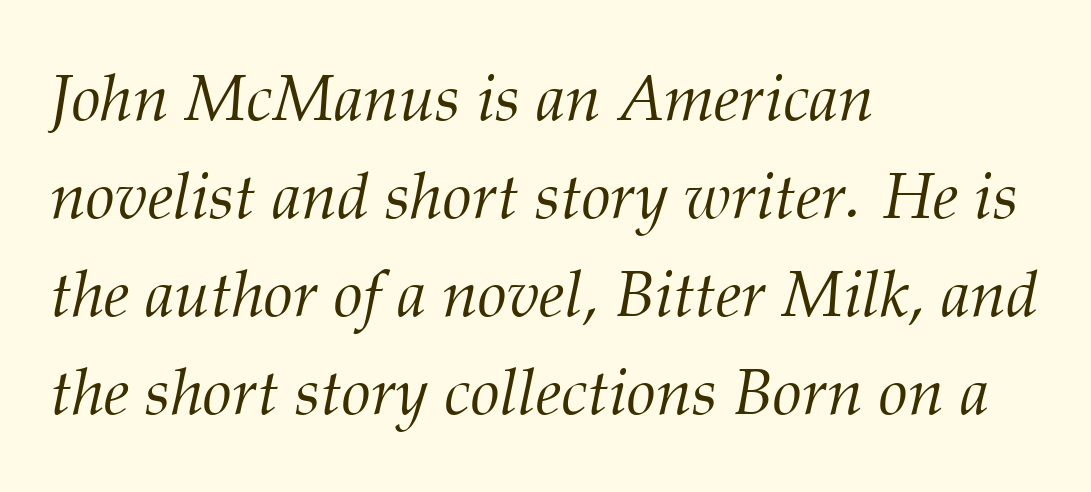
The image shows 65 px light serif type, italic (leaning right); set left-aligned, normal line spacing (1.51x), normal letter spacing, not underlined; medium stroke contrast and a medium x-height.
